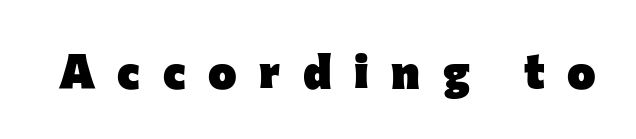
The image shows 48 px heavy sans-serif type, upright; set unusually wide letter spacing (+0.47 em), not underlined; low stroke contrast and a medium x-height.
